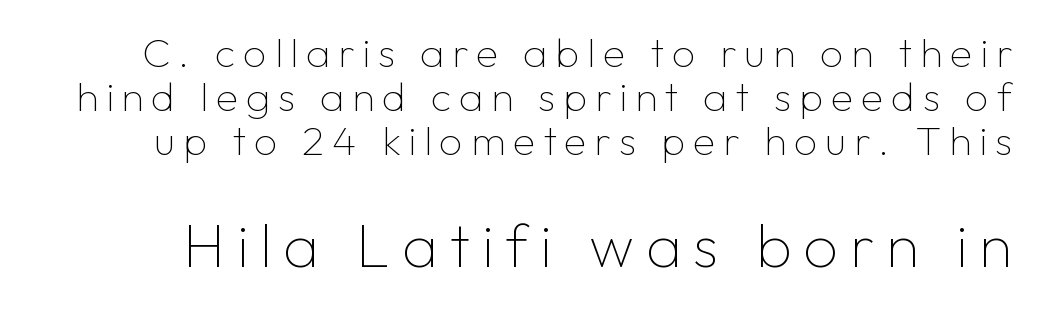
The rendering uses a small line-height, squeezing the rows. The text was rendered using a sans face with plain stroke endings. Of the two passages, the one underneath uses the larger point size. No italicization has been applied; the sample stays upright. Descenders hang freely into open space.
